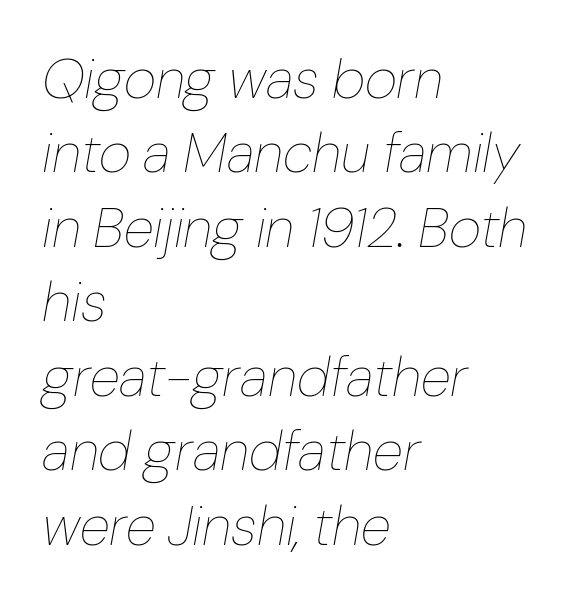
{"italic": "yes", "lean": "right", "slant_degrees": 10, "bold": "no", "weight": "thin", "width": "normal", "stroke_contrast": "low", "x_height": "medium", "monospaced": "no", "underline": "no", "align": "left", "line_spacing": "normal", "line_spacing_ratio": 1.33, "letter_spacing": "normal", "letter_spacing_em": 0.0, "glyph_px": 56}
